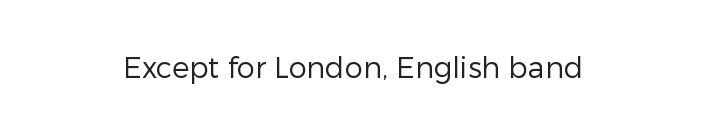
Q: Is the text bold? A: No.
Q: Is the text italic (slanted)? A: No, it is upright.
Q: Is the typeface a serif or a sans-serif typeface? A: Sans-serif.
Q: Is the text underlined? A: No.
Q: Is the spacing between letters normal or unusually wide? A: Normal.
Q: Width (condensed, normal, or wide)? A: Normal.
Q: Stroke contrast? A: Low.
Q: x-height? A: Medium.
Q: Monospaced? A: No.
